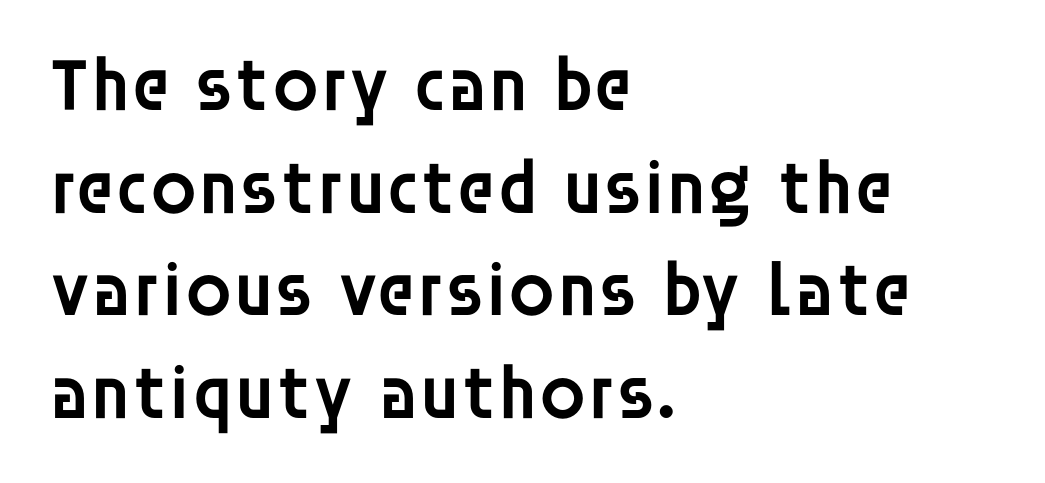
Tall strokes in this sample are plumb rather than angled. The glyphs have the mass of a demibold cut, below bold. These lines are rendered in a variable-pitch font. You could call the tracking neutral — neither tight nor loose. Alignment: flush left. The specimen omits any rule beneath the text block's lines.
